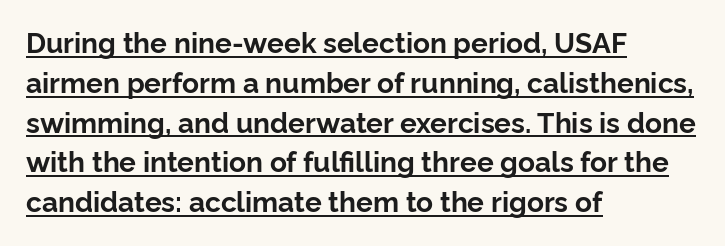
Q: Is the text bold? A: Yes.
Q: Is the text italic (slanted)? A: No, it is upright.
Q: Is the typeface a serif or a sans-serif typeface? A: Sans-serif.
Q: Is the text underlined? A: Yes.
Q: How is the paragraph aligned? A: Left-aligned.
Q: Is the spacing between letters normal or unusually wide? A: Normal.
Q: Is the spacing between lines tight, normal or loose? A: Normal.
Q: Width (condensed, normal, or wide)? A: Normal.
Q: Stroke contrast? A: Low.
Q: x-height? A: Medium.
Q: Monospaced? A: No.
